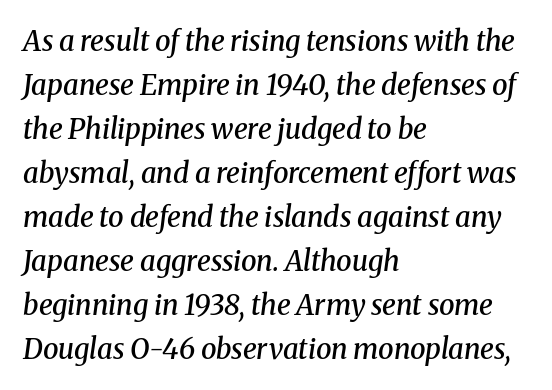
Q: Is the text bold? A: Semi-bold.
Q: Is the text italic (slanted)? A: Yes, it leans right by about 8 degrees.
Q: Is the typeface a serif or a sans-serif typeface? A: Serif.
Q: Is the text underlined? A: No.
Q: How is the paragraph aligned? A: Left-aligned.
Q: Is the spacing between letters normal or unusually wide? A: Normal.
Q: Is the spacing between lines tight, normal or loose? A: Normal.
Q: Width (condensed, normal, or wide)? A: Normal.
Q: Stroke contrast? A: Medium.
Q: x-height? A: Medium.
Q: Monospaced? A: No.
